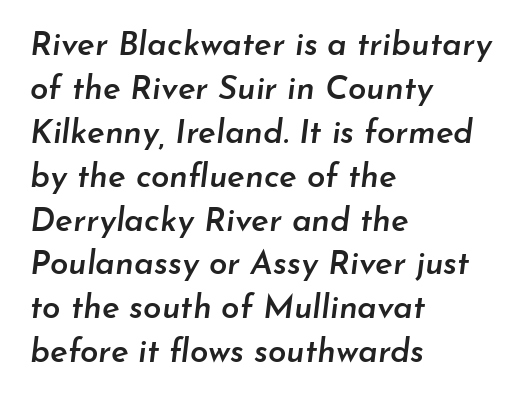
Q: Is the text bold? A: Semi-bold.
Q: Is the text italic (slanted)? A: Yes, it leans right by about 7 degrees.
Q: Is the text underlined? A: No.
Q: How is the paragraph aligned? A: Left-aligned.
Q: Is the spacing between letters normal or unusually wide? A: Normal.
Q: Is the spacing between lines tight, normal or loose? A: Normal.
Q: Width (condensed, normal, or wide)? A: Normal.
Q: Stroke contrast? A: Low.
Q: x-height? A: Small.
Q: Monospaced? A: No.
